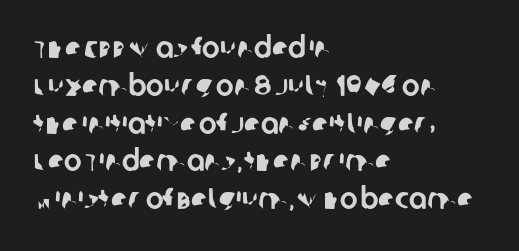
Think of a printed novel: that variable character pitch is what you see here. The passage shown is not underscored anywhere. Compared with typical paragraphs, the rows here are spaced about the same. Is the letter spacing exaggerated? No — it looks like the ordinary default.
